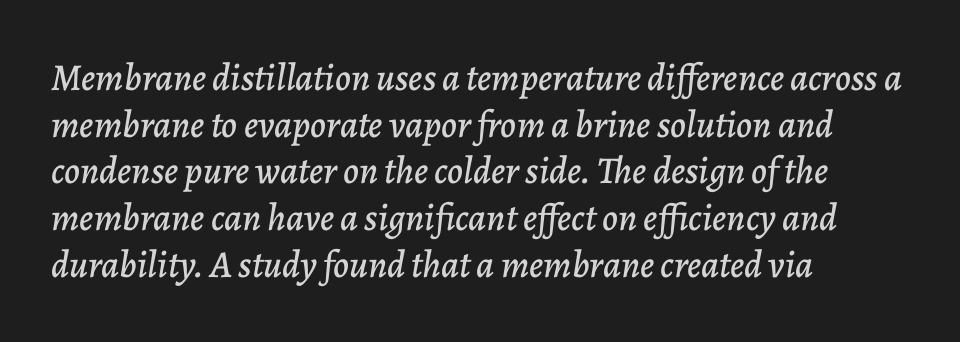
{"italic": "yes", "lean": "right", "slant_degrees": 7, "width": "normal", "stroke_contrast": "low", "x_height": "medium", "monospaced": "no", "underline": "no", "align": "left", "line_spacing_ratio": 1.23, "letter_spacing": "normal", "letter_spacing_em": 0.0, "glyph_px": 38}
